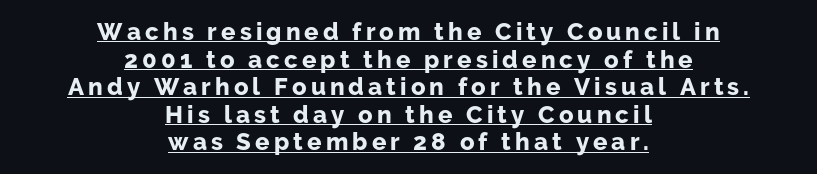
Q: Is the text bold? A: Yes.
Q: Is the text italic (slanted)? A: No, it is upright.
Q: Is the text underlined? A: Yes.
Q: How is the paragraph aligned? A: Centered.
Q: Is the spacing between lines tight, normal or loose? A: Tight.
